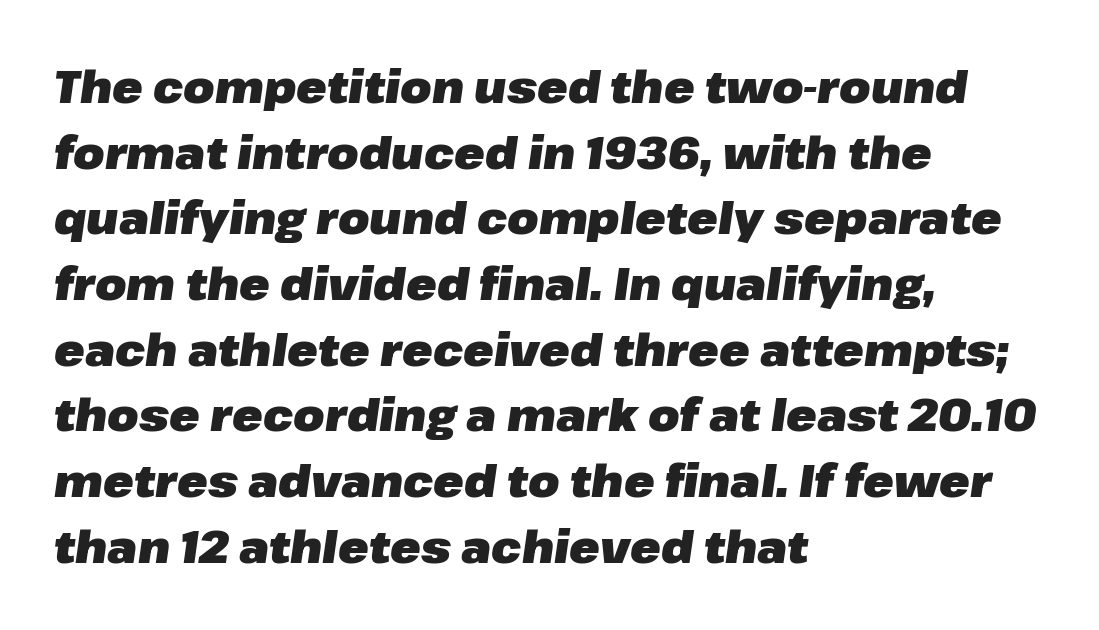
Q: Is the text bold? A: Yes.
Q: Is the text italic (slanted)? A: Yes, it leans right by about 8 degrees.
Q: Is the text underlined? A: No.
Q: How is the paragraph aligned? A: Left-aligned.
Q: Is the spacing between letters normal or unusually wide? A: Normal.
Q: Is the spacing between lines tight, normal or loose? A: Normal.
Q: Width (condensed, normal, or wide)? A: Normal.
Q: Stroke contrast? A: Low.
Q: x-height? A: Medium.
Q: Monospaced? A: No.
